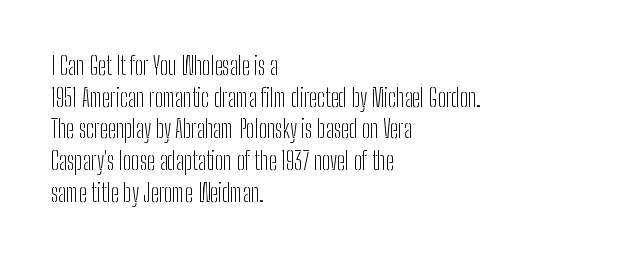
{"italic": "no", "bold": "no", "underline": "no", "align": "left", "line_spacing": "normal", "line_spacing_ratio": 1.32, "letter_spacing": "normal", "letter_spacing_em": 0.0, "glyph_px": 24}
